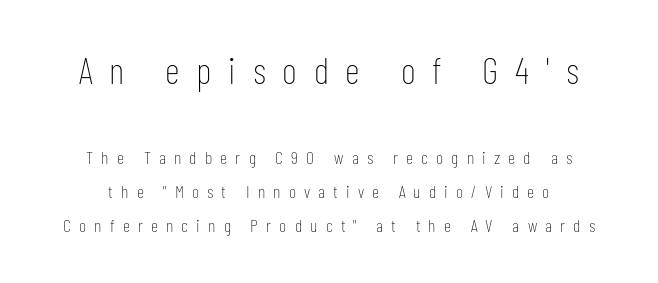
Vertical stems look standard width or narrower in stroke. Lines of text with bare space underneath. The type family on display is of the sans-serif kind. The face used here is proportionally spaced, like ordinary book or web type.
